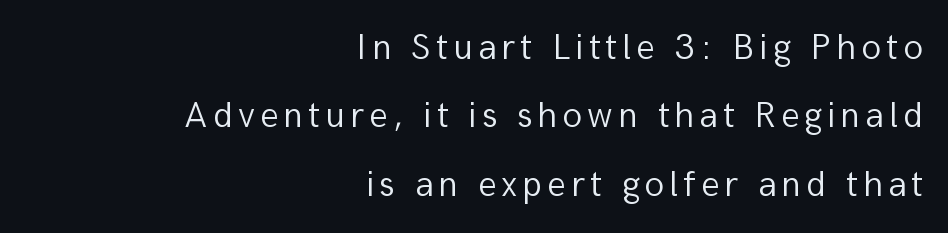
Q: Is the text bold? A: No.
Q: Is the text italic (slanted)? A: No, it is upright.
Q: Is the typeface a serif or a sans-serif typeface? A: Sans-serif.
Q: Is the text underlined? A: No.
Q: How is the paragraph aligned? A: Right-aligned.
Q: Width (condensed, normal, or wide)? A: Normal.
Q: Stroke contrast? A: Low.
Q: x-height? A: Medium.
Q: Monospaced? A: No.
